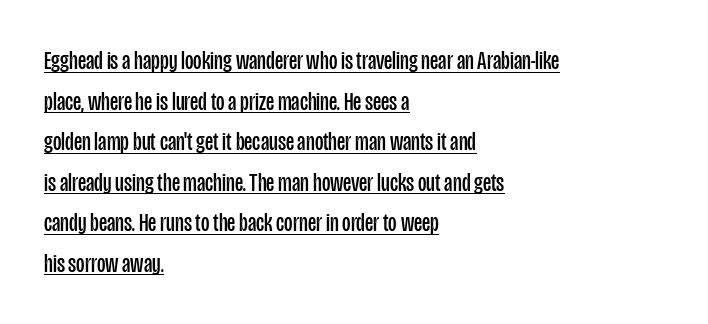
The image shows 26 px text type, upright; set left-aligned, normal line spacing (1.56x), normal letter spacing, underlined.
